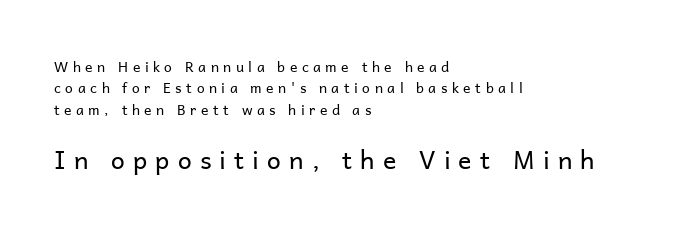
{"italic": "no", "bold": "no", "underline": "no", "align": "left", "line_spacing": "normal", "line_spacing_ratio": 1.52, "letter_spacing": "wide", "letter_spacing_em": 0.32, "larger_block": "second", "size_ratio": 1.79, "glyph_px": 25}
